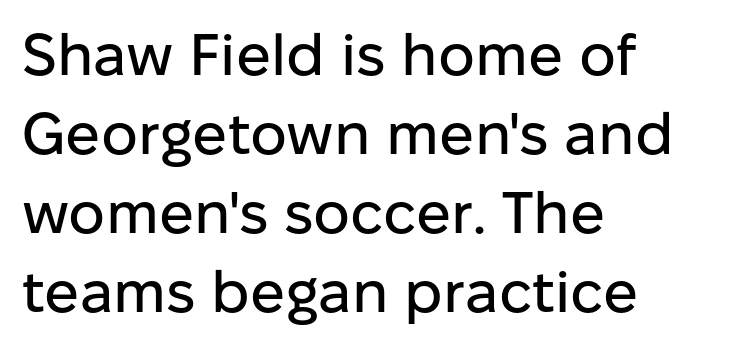
Q: Is the text italic (slanted)? A: No, it is upright.
Q: Is the typeface a serif or a sans-serif typeface? A: Sans-serif.
Q: Is the text underlined? A: No.
Q: How is the paragraph aligned? A: Left-aligned.
Q: Is the spacing between letters normal or unusually wide? A: Normal.
Q: Is the spacing between lines tight, normal or loose? A: Normal.
Q: Width (condensed, normal, or wide)? A: Normal.
Q: Stroke contrast? A: Low.
Q: x-height? A: Medium.
Q: Monospaced? A: No.
